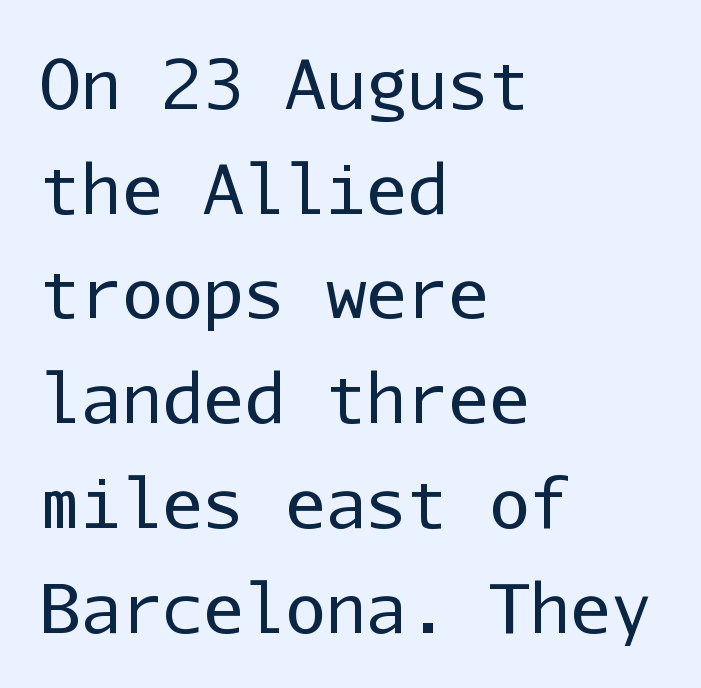
The image shows 68 px regular-weight sans-serif type, upright, monospaced; set left-aligned, normal line spacing (1.54x), normal letter spacing, not underlined; low stroke contrast and a medium x-height.
